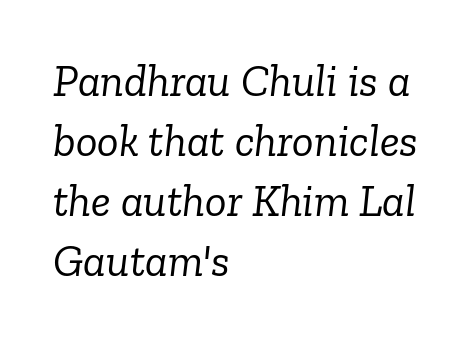
The image shows 45 px light serif type, italic (leaning right); set left-aligned, normal line spacing (1.33x), normal letter spacing, not underlined; low stroke contrast and a medium x-height.
